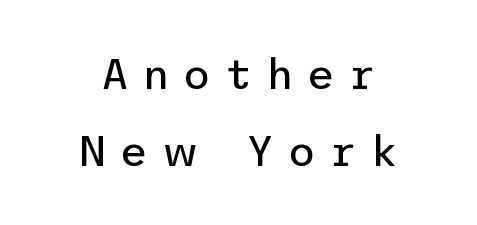
On a weight scale, this lands at 450 or below. The paragraph shown floats in the horizontal middle. A typesetter would label this face a sans. The letters are spread apart with noticeably loose tracking.
